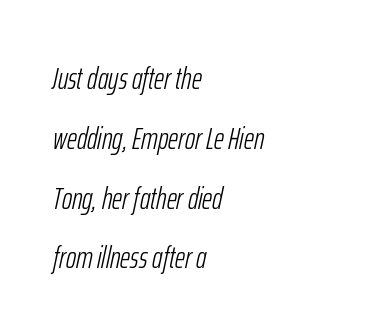
Q: Is the text bold? A: No.
Q: Is the text italic (slanted)? A: Yes, it leans right by about 12 degrees.
Q: Is the text underlined? A: No.
Q: How is the paragraph aligned? A: Left-aligned.
Q: Is the spacing between letters normal or unusually wide? A: Normal.
Q: Is the spacing between lines tight, normal or loose? A: Loose.
Q: Width (condensed, normal, or wide)? A: Condensed.
Q: Stroke contrast? A: Low.
Q: x-height? A: Medium.
Q: Monospaced? A: No.
